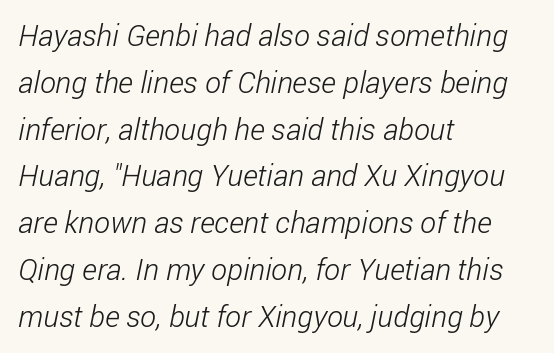
The block of text has a typical density, with ordinary space between rows. The strokes are not fattened; the text isn't bold. Decoration check: the copy has no underline. Line starts are locked; line ends wander. What stands out about the letter spacing? Nothing — it is the standard amount.
